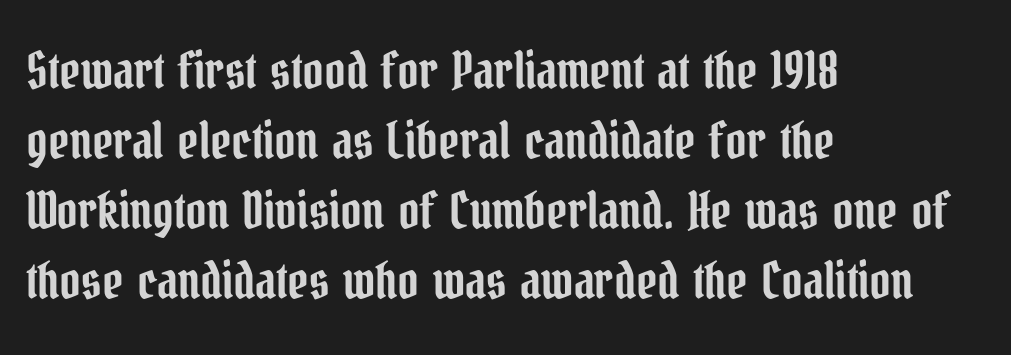
Q: Is the text italic (slanted)? A: No, it is upright.
Q: Is the typeface a serif or a sans-serif typeface? A: Serif.
Q: Is the text underlined? A: No.
Q: How is the paragraph aligned? A: Left-aligned.
Q: Is the spacing between letters normal or unusually wide? A: Normal.
Q: Is the spacing between lines tight, normal or loose? A: Normal.
Q: Width (condensed, normal, or wide)? A: Condensed.
Q: Stroke contrast? A: Low.
Q: x-height? A: Medium.
Q: Monospaced? A: No.
